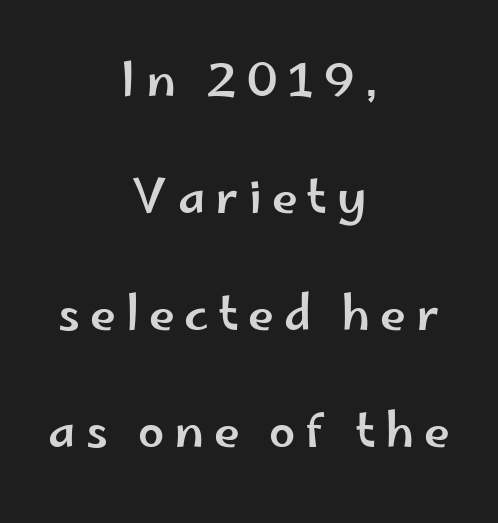
The image shows 47 px wide sans-serif type, upright; set centered, loose line spacing (2.49x), unusually wide letter spacing (+0.21 em), not underlined; low stroke contrast and a small x-height.
